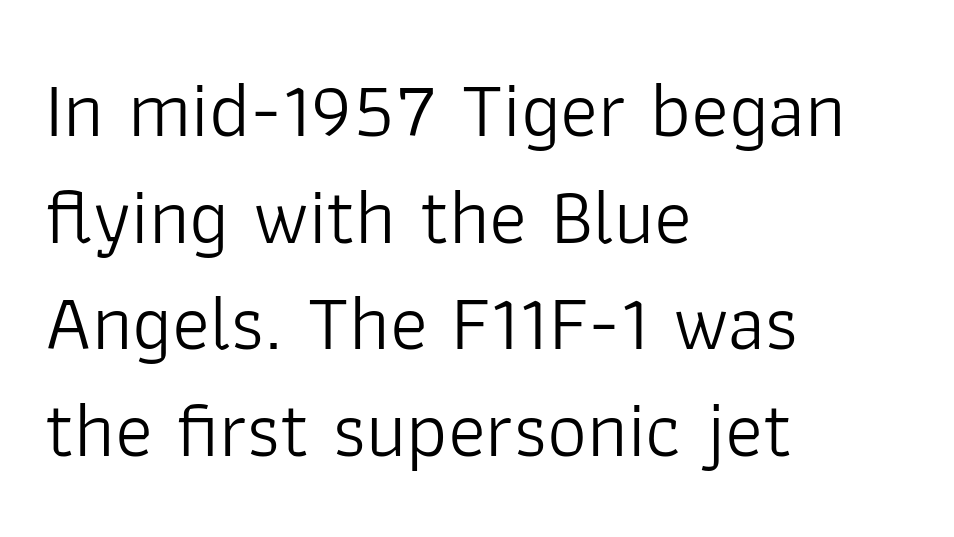
{"serif": "no", "italic": "no", "bold": "no", "weight": "light", "width": "normal", "stroke_contrast": "low", "x_height": "medium", "monospaced": "no", "underline": "no", "align": "left", "line_spacing": "normal", "line_spacing_ratio": 1.35, "letter_spacing": "normal", "letter_spacing_em": 0.0, "glyph_px": 79}
